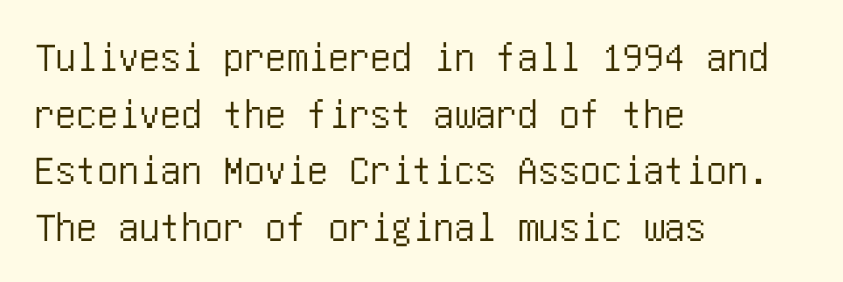
When letters stand straight like this, we call the style roman or upright. Is the letter spacing exaggerated? No — it looks like the ordinary default. Teacher's note: observe the even left margin — that is flush-left alignment. Does the type have serifs? No, each stem ends abruptly.
